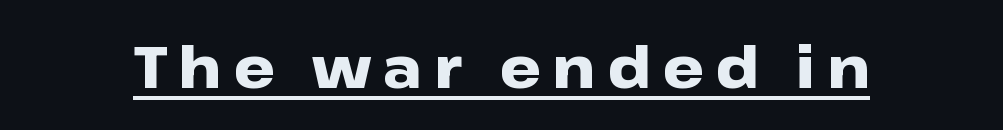
The image shows 58 px heavy, wide sans-serif type, upright; set unusually wide letter spacing (+0.2 em), underlined; low stroke contrast and a medium x-height.
